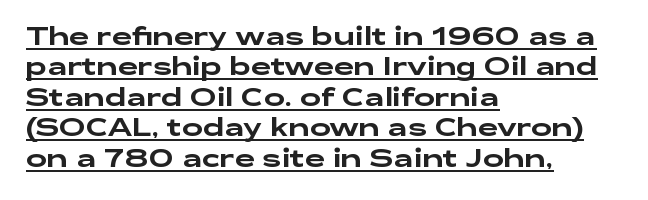
Reading down the block, your eye returns to a fixed left position each line. The rendered words wear a rule along their underside. Do the letters lean? They stand straight. The rendering keeps characters at their native spacing.
